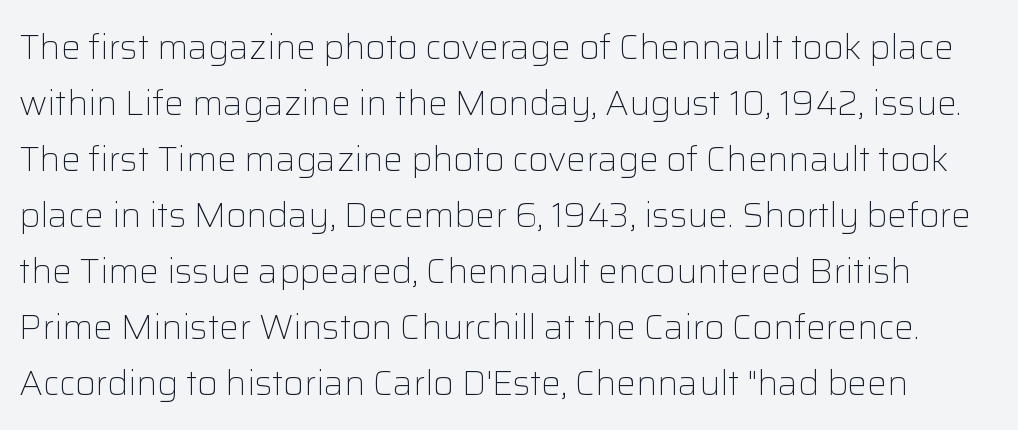
The image shows 35 px light sans-serif type, upright; set normal line spacing (1.6x), normal letter spacing, not underlined; low stroke contrast and a medium x-height.
